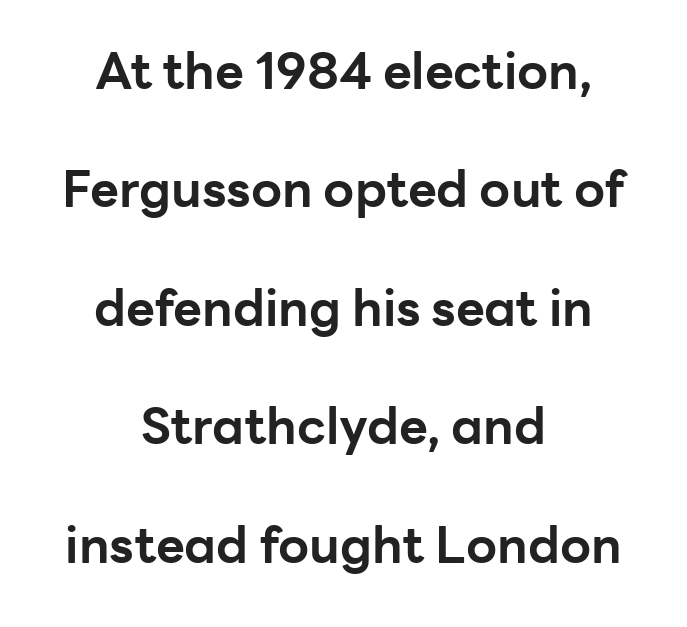
The image shows 50 px bold sans-serif type, upright; set centered, loose line spacing (2.37x), normal letter spacing, not underlined; low stroke contrast and a medium x-height.
